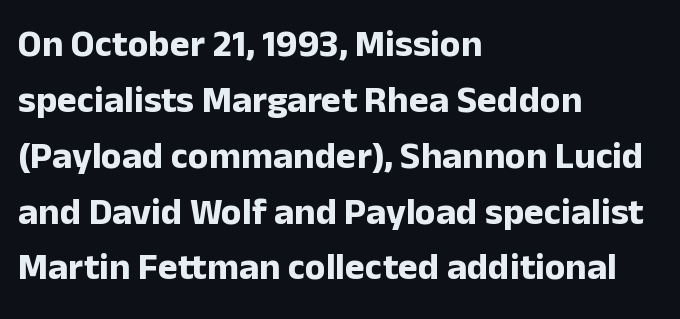
{"serif": "no", "italic": "no", "bold": "yes", "weight": "bold", "width": "normal", "stroke_contrast": "low", "x_height": "medium", "monospaced": "no", "underline": "no", "align": "left", "line_spacing": "normal", "line_spacing_ratio": 1.47, "letter_spacing": "normal", "letter_spacing_em": 0.0, "glyph_px": 38}
